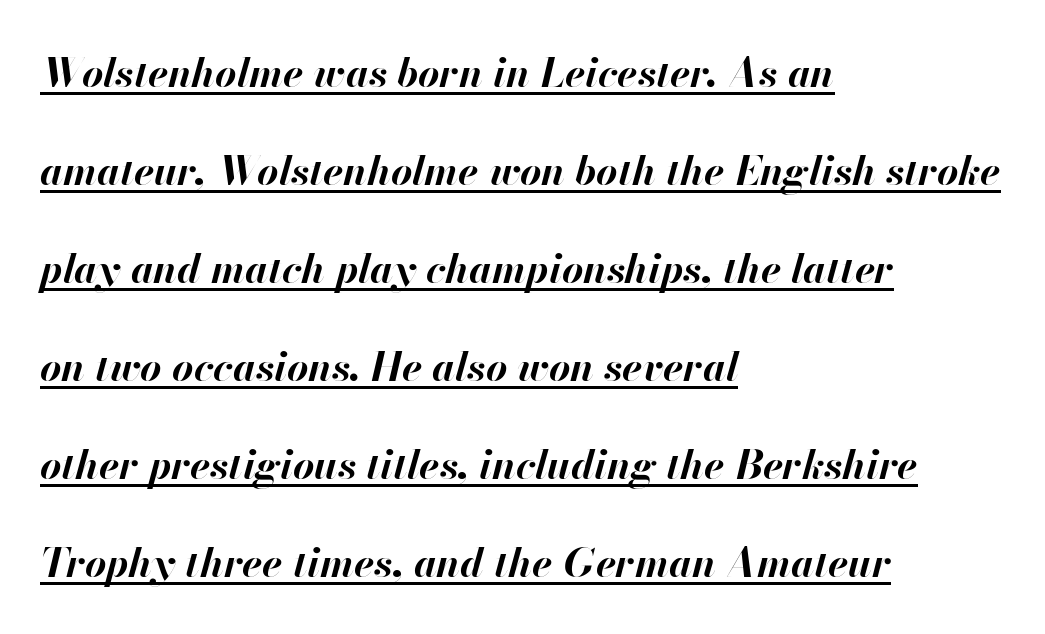
The rendering uses natural spacing where letterforms have individual widths. If you measured baseline to baseline, you'd find a long distance. Emphasis-style slanted type is in use. The compositor pushed each line to the left boundary. The rendering keeps characters at their native spacing.
